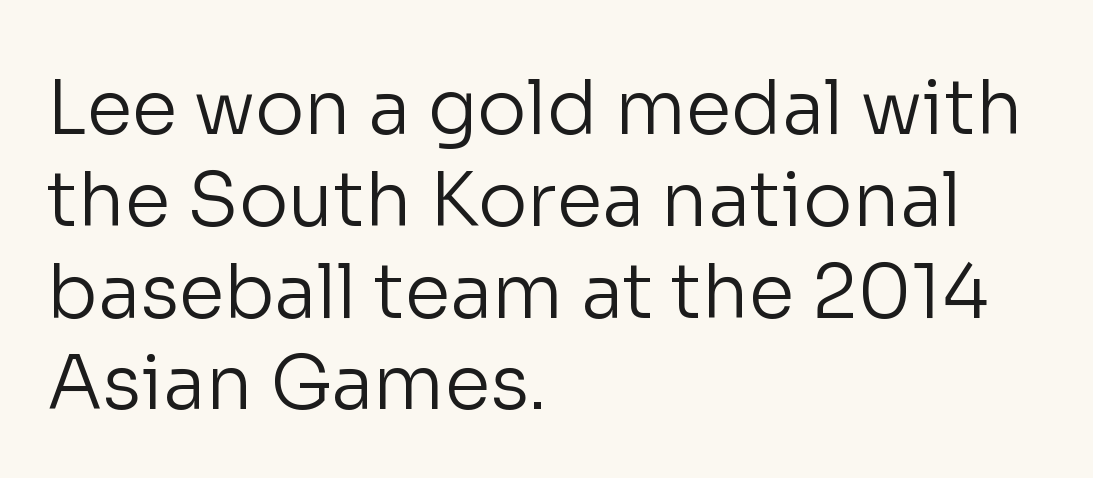
{"serif": "no", "italic": "no", "bold": "no", "weight": "regular", "width": "normal", "stroke_contrast": "low", "x_height": "medium", "monospaced": "no", "underline": "no", "align": "left", "line_spacing_ratio": 1.24, "letter_spacing": "normal", "letter_spacing_em": 0.0, "glyph_px": 74}
